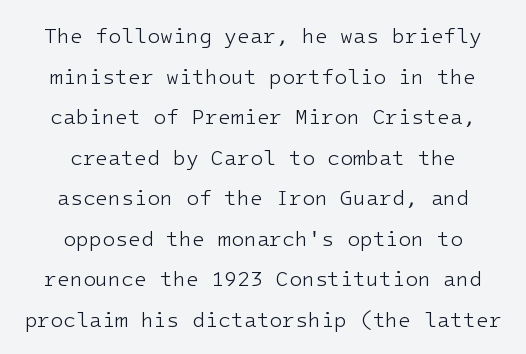
Compared with typical body copy, the letter spacing here is the same. Descenders hang freely into open space. If you folded the block vertically in half, each line would mirror itself in length. A great deal of white space separates one row of letters from the next. Ascenders rise straight up at ninety degrees.
